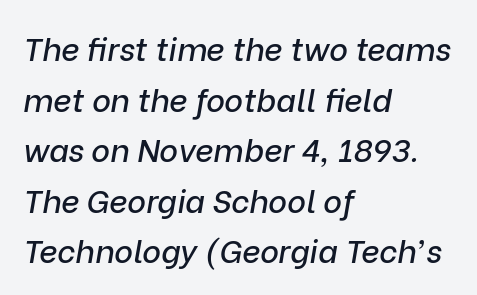
The image shows 32 px text type, italic (leaning right); set left-aligned, normal line spacing (1.58x), normal letter spacing, not underlined; low stroke contrast and a medium x-height.
